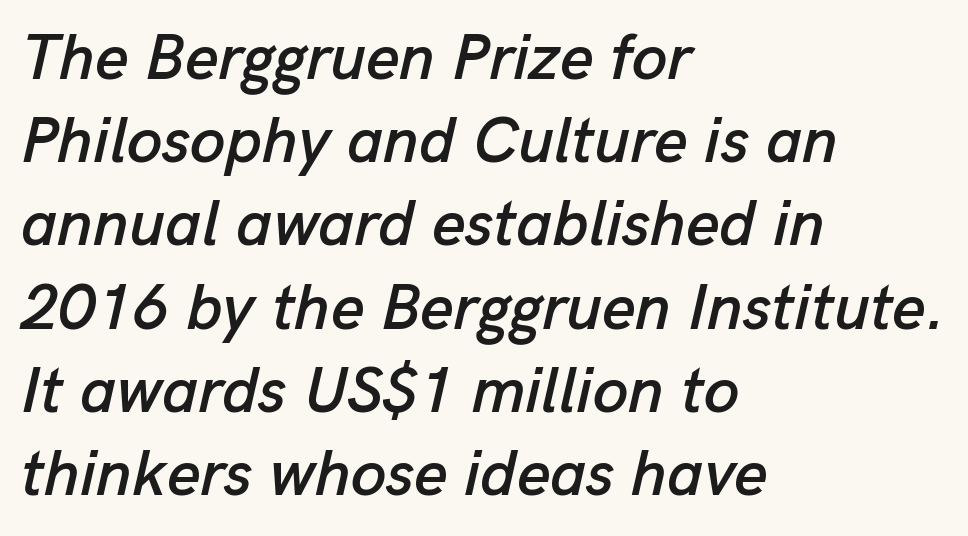
{"italic": "yes", "lean": "right", "slant_degrees": 13, "width": "normal", "stroke_contrast": "low", "x_height": "medium", "monospaced": "no", "underline": "no", "align": "left", "line_spacing": "normal", "line_spacing_ratio": 1.3, "letter_spacing": "normal", "letter_spacing_em": 0.0, "glyph_px": 64}
